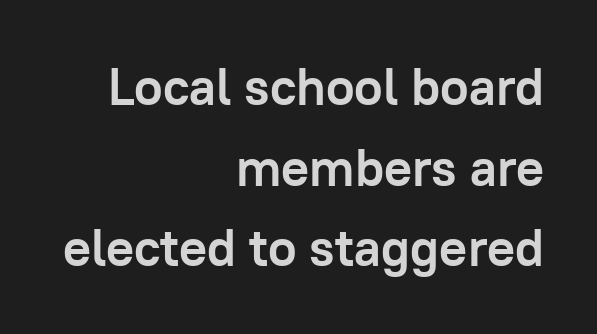
{"serif": "no", "italic": "no", "bold": "yes", "weight": "semibold", "width": "normal", "stroke_contrast": "low", "x_height": "medium", "monospaced": "no", "underline": "no", "align": "right", "line_spacing": "normal", "line_spacing_ratio": 1.55, "letter_spacing": "normal", "letter_spacing_em": 0.0, "glyph_px": 52}
